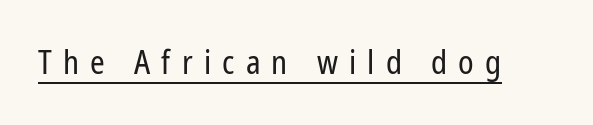
{"serif": "no", "italic": "no", "bold": "no", "weight": "regular", "width": "condensed", "stroke_contrast": "low", "x_height": "medium", "monospaced": "no", "underline": "yes", "letter_spacing": "wide", "letter_spacing_em": 0.34, "glyph_px": 33}
